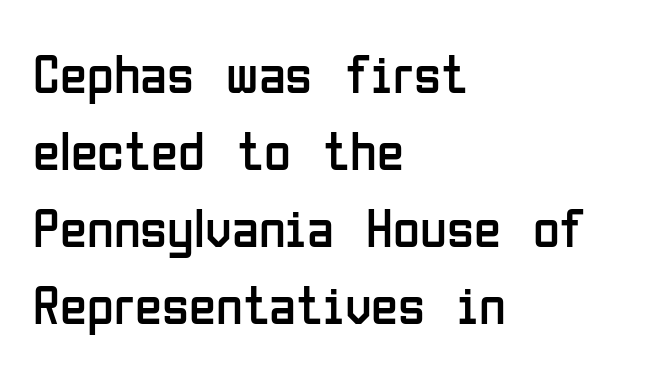
Q: Is the text bold? A: No.
Q: Is the text italic (slanted)? A: No, it is upright.
Q: Is the typeface a serif or a sans-serif typeface? A: Sans-serif.
Q: Is the text underlined? A: No.
Q: How is the paragraph aligned? A: Left-aligned.
Q: Is the spacing between letters normal or unusually wide? A: Normal.
Q: Is the spacing between lines tight, normal or loose? A: Normal.
Q: Width (condensed, normal, or wide)? A: Condensed.
Q: Stroke contrast? A: Low.
Q: x-height? A: Medium.
Q: Monospaced? A: No.
